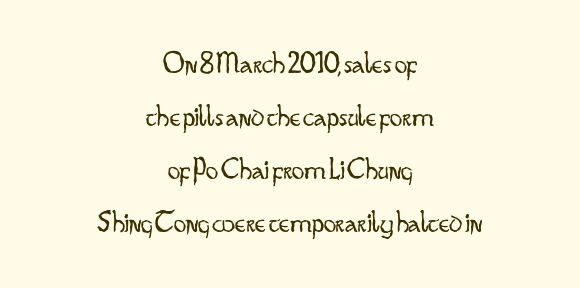
Each word holds together tightly as a unit, with standard inter-letter gaps. Ascenders rise straight up at ninety degrees. The strokes carry an ordinary text weight at most. Does the type have serifs? No, each stem ends abruptly. Bare-footed words on every line. The rendering uses natural spacing where letterforms have individual widths.
